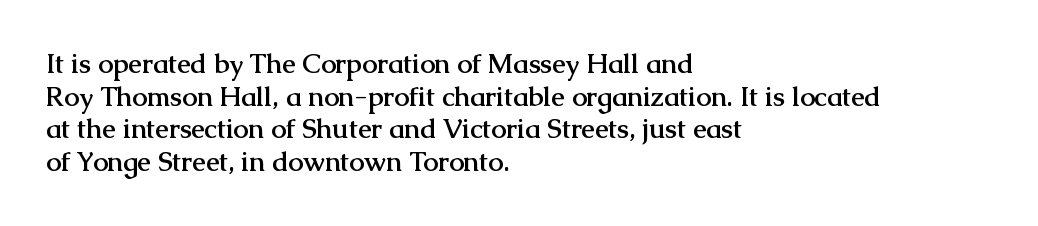
The image shows 27 px bold type, upright; set left-aligned, line spacing 1.21x, normal letter spacing, not underlined.
